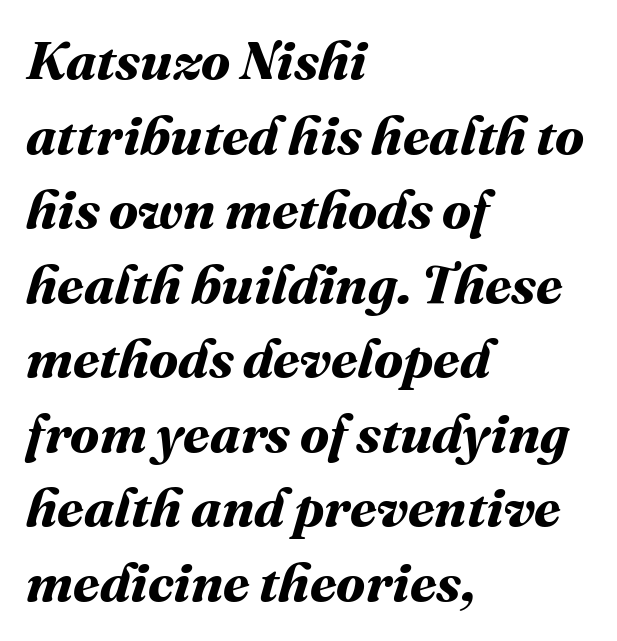
Q: Is the text bold? A: Yes.
Q: Is the text underlined? A: No.
Q: How is the paragraph aligned? A: Left-aligned.
Q: Is the spacing between letters normal or unusually wide? A: Normal.
Q: Is the spacing between lines tight, normal or loose? A: Normal.
Q: Width (condensed, normal, or wide)? A: Normal.
Q: Stroke contrast? A: Medium.
Q: x-height? A: Medium.
Q: Monospaced? A: No.
